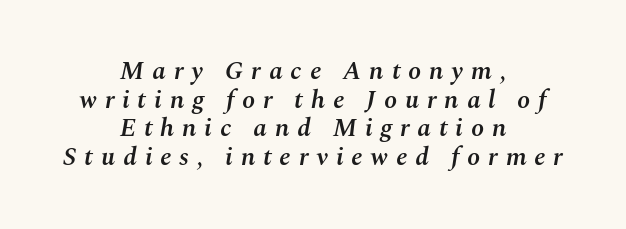
Q: Is the text bold? A: Semi-bold.
Q: Is the text italic (slanted)? A: Yes, it leans right by about 10 degrees.
Q: Is the text underlined? A: No.
Q: How is the paragraph aligned? A: Centered.
Q: Is the spacing between letters normal or unusually wide? A: Unusually wide.
Q: Is the spacing between lines tight, normal or loose? A: Tight.
